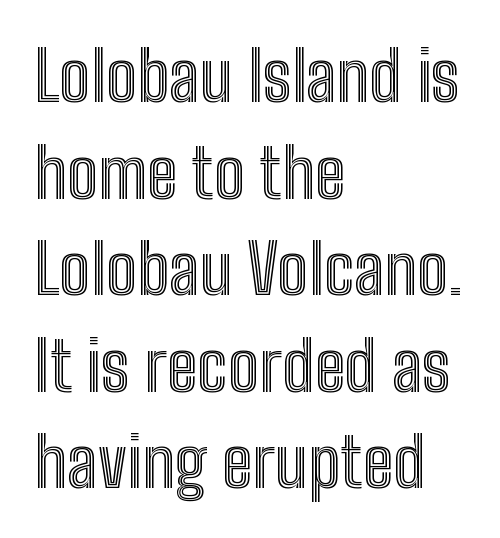
Layout note: lines flush left. How are the letters spaced? Ordinarily, with no added tracking. The lettering holds an erect, upright posture throughout. The letters advance in unequal steps, a hallmark of proportional type.
